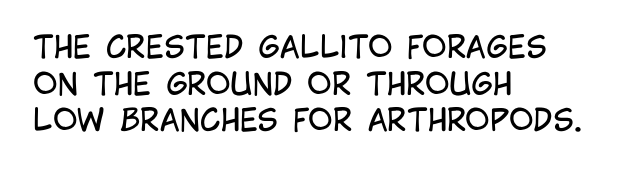
Each letter's strokes conclude bluntly, with no projecting serifs. Think standard paragraph weight, or any step lighter than that. The space directly below the letters is spotless. Compared with typical body copy, the letter spacing here is the same. If you drew a line through each stem, it would be perfectly vertical. The passage is arranged the way most books set body copy — flush left.
